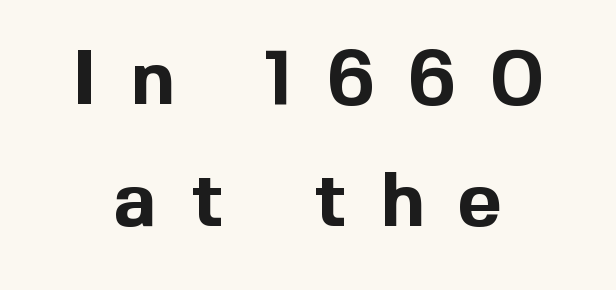
The image shows 76 px bold sans-serif type, upright; set centered, normal line spacing (1.61x), unusually wide letter spacing (+0.44 em), not underlined; a medium x-height.
